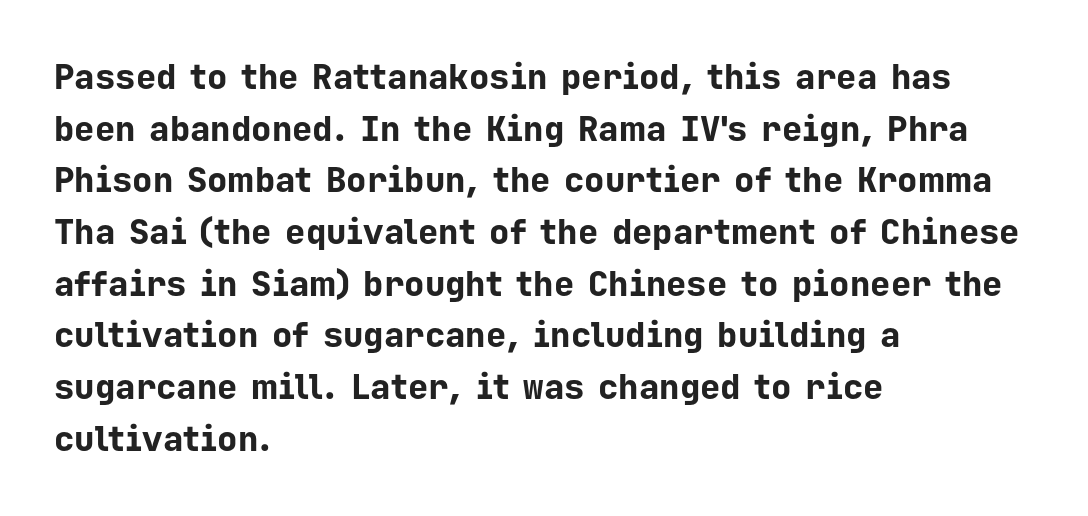
Q: Is the text bold? A: Yes.
Q: Is the text italic (slanted)? A: No, it is upright.
Q: Is the typeface a serif or a sans-serif typeface? A: Sans-serif.
Q: Is the text underlined? A: No.
Q: How is the paragraph aligned? A: Left-aligned.
Q: Is the spacing between letters normal or unusually wide? A: Normal.
Q: Is the spacing between lines tight, normal or loose? A: Normal.
Q: Width (condensed, normal, or wide)? A: Normal.
Q: Stroke contrast? A: Low.
Q: x-height? A: Medium.
Q: Monospaced? A: Yes.
